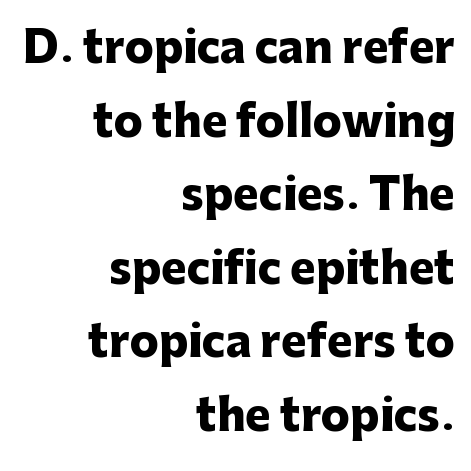
Spacing verdict: proportional, widths tailored to each character. Only glyphs here, with clear space below each row. The font's upright variant was chosen for this text. Strokes here are thick enough to call this a true bold. In terms of letterspacing, this is plain default setting. The setting favours the right margin, as signatures and pull-quotes sometimes do.
